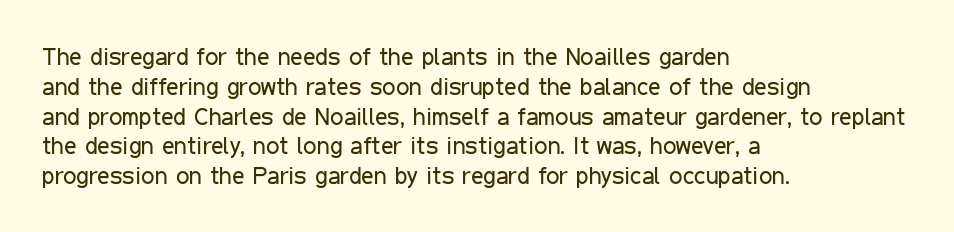
The image shows 24 px text type, upright; set left-aligned, line spacing 1.24x, normal letter spacing, not underlined.
